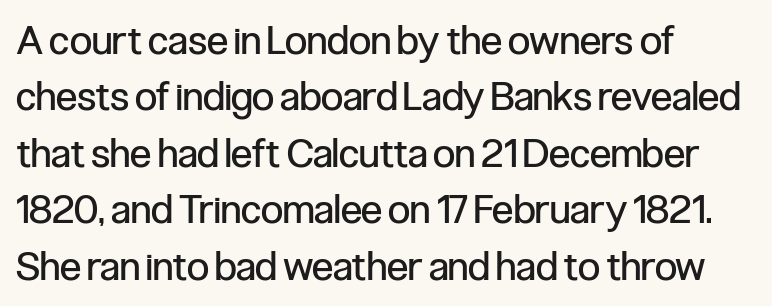
{"serif": "no", "italic": "no", "bold": "no", "weight": "regular", "width": "condensed", "stroke_contrast": "low", "x_height": "medium", "monospaced": "no", "underline": "no", "align": "left", "line_spacing": "normal", "line_spacing_ratio": 1.41, "letter_spacing": "normal", "letter_spacing_em": 0.0, "glyph_px": 40}
